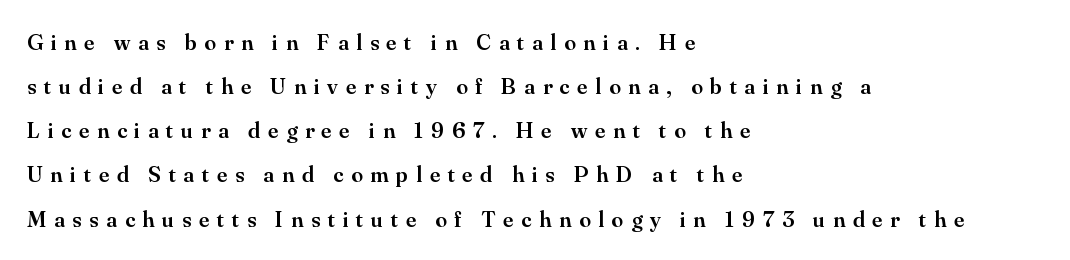
Q: Is the text bold? A: Semi-bold.
Q: Is the text italic (slanted)? A: No, it is upright.
Q: Is the text underlined? A: No.
Q: How is the paragraph aligned? A: Left-aligned.
Q: Is the spacing between letters normal or unusually wide? A: Unusually wide.
Q: Is the spacing between lines tight, normal or loose? A: Loose.
